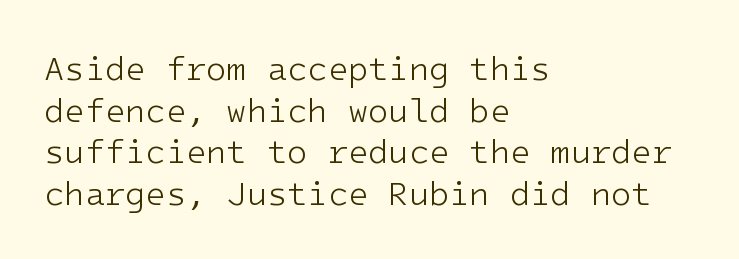
{"serif": "no", "italic": "no", "bold": "no", "weight": "light", "width": "normal", "stroke_contrast": "low", "x_height": "medium", "underline": "no", "align": "left", "line_spacing": "normal", "line_spacing_ratio": 1.26, "letter_spacing": "normal", "letter_spacing_em": 0.0, "glyph_px": 33}
